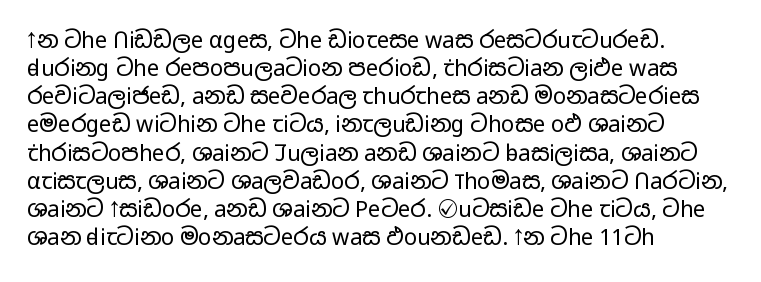
{"italic": "no", "bold": "no", "underline": "no", "align": "left", "line_spacing": "normal", "line_spacing_ratio": 1.28, "letter_spacing": "normal", "letter_spacing_em": 0.0, "glyph_px": 22}
